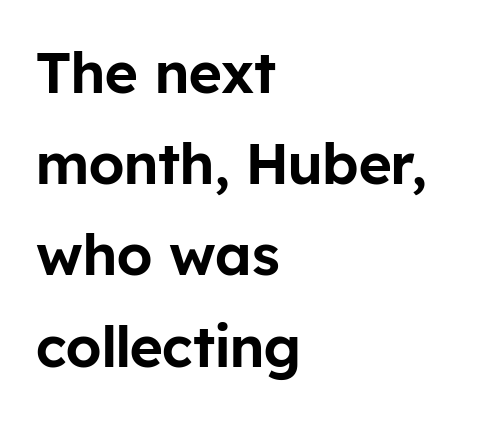
The image shows 57 px sans-serif type, upright; set left-aligned, normal line spacing (1.6x), normal letter spacing, not underlined; low stroke contrast and a medium x-height.
